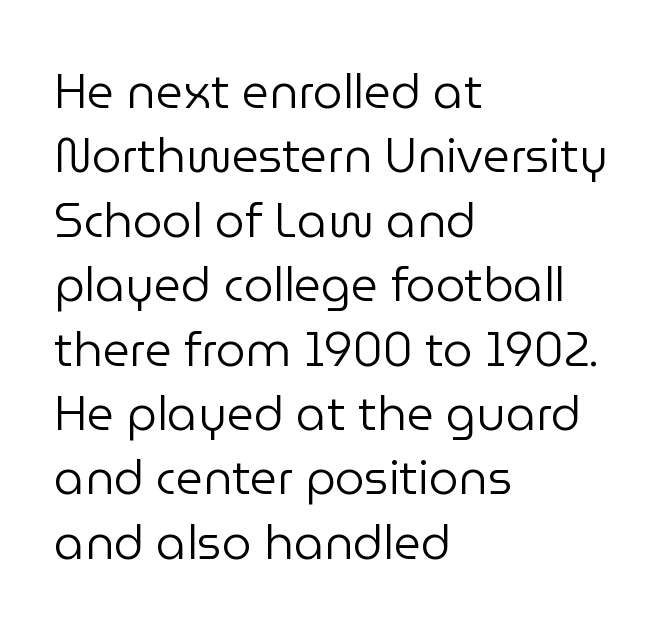
The lines are quadded left. Varying glyph widths throughout — classic text-font behaviour. Only glyphs here, with clear space below each row. Nope, not italic — everything's standing straight. Summary of vertical rhythm: regular, with standard interline spacing.
